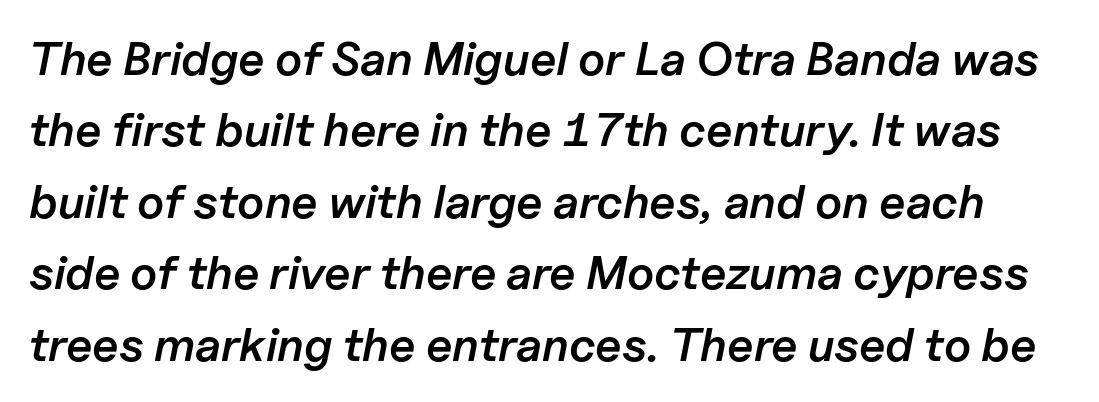
The image shows 47 px semibold type, italic (leaning right); set normal line spacing (1.52x), normal letter spacing, not underlined; low stroke contrast and a medium x-height.
